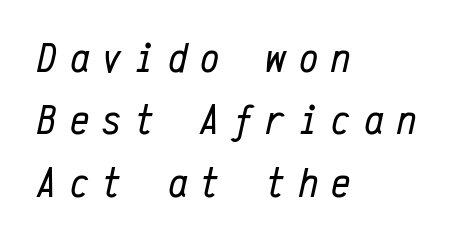
Each word looks stretched out because of the extra space between its letters. The rendering uses typewriter-style spacing with identical character cells. Nothing heavy about these letters — not bold at all. If you drew a ruler down the left edge, every line would touch it. If you drew a line through each stem, it would be angled. A typesetter would call this leading conventional body-copy spacing.
